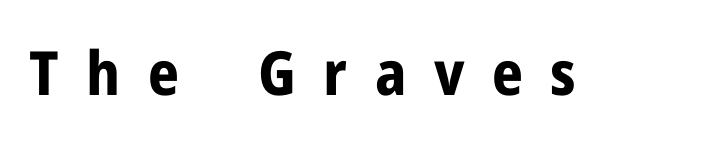
{"serif": "no", "italic": "no", "bold": "yes", "weight": "bold", "width": "normal", "stroke_contrast": "low", "x_height": "medium", "monospaced": "no", "underline": "no", "letter_spacing": "wide", "letter_spacing_em": 0.45, "glyph_px": 61}
